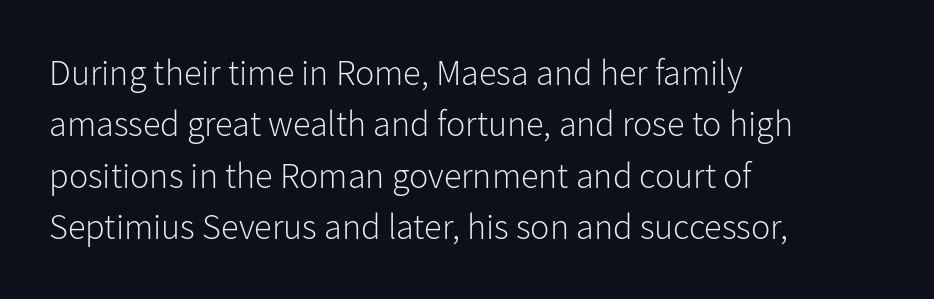
A typesetter would call this proportional, since set widths differ per character. No feet cap the strokes, marking this as sans-serif type. A quiet, ordinary-to-light weight characterises the typeface. This rendering features lettering with no underline. Rows of type keep a routine distance in the vertical direction.
